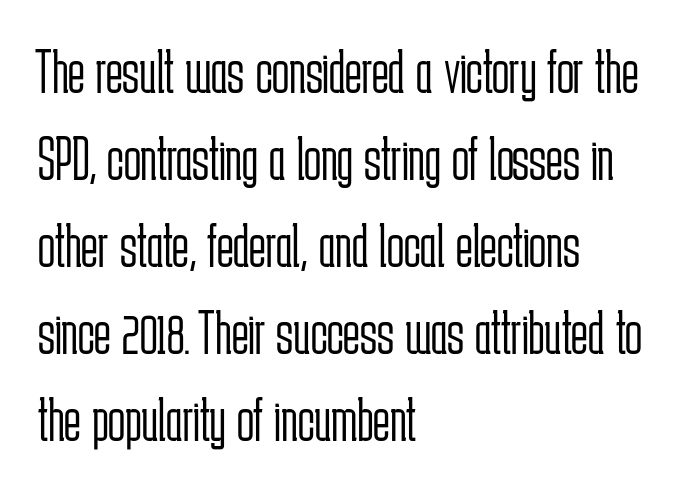
Designer's note — italics off, roman on. Rule under the text: the space is simply empty. Line spacing here is normal. Compared with typical body copy, the letter spacing here is the same. Do the characters align in a grid? No, the font is proportional.
